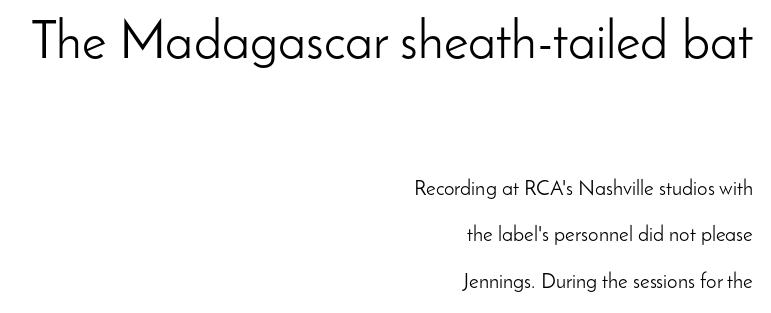
The font's upright variant was chosen for this text. The foot of each line stays bare and open. The passage shown is typeset with a sans-serif family. Compared with typical body copy, the letter spacing here is the same. These lines are rendered in a variable-pitch font.
